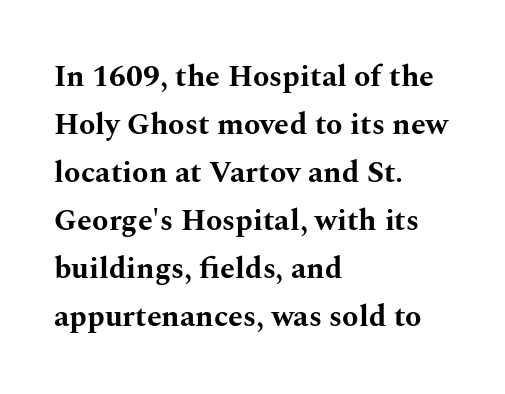
Q: Is the text bold? A: Yes.
Q: Is the text italic (slanted)? A: No, it is upright.
Q: Is the typeface a serif or a sans-serif typeface? A: Serif.
Q: Is the text underlined? A: No.
Q: How is the paragraph aligned? A: Left-aligned.
Q: Is the spacing between letters normal or unusually wide? A: Normal.
Q: Is the spacing between lines tight, normal or loose? A: Normal.
Q: Width (condensed, normal, or wide)? A: Wide.
Q: Stroke contrast? A: Medium.
Q: x-height? A: Medium.
Q: Monospaced? A: No.
